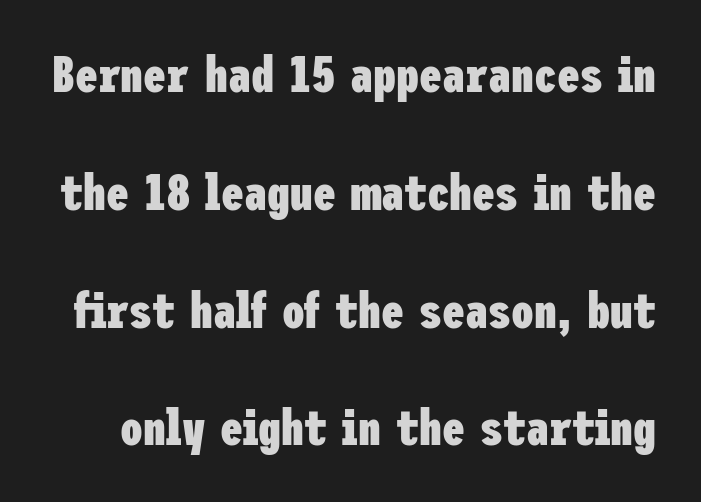
Q: Is the text bold? A: Yes.
Q: Is the text italic (slanted)? A: No, it is upright.
Q: Is the typeface a serif or a sans-serif typeface? A: Sans-serif.
Q: Is the text underlined? A: No.
Q: Is the spacing between letters normal or unusually wide? A: Normal.
Q: Is the spacing between lines tight, normal or loose? A: Loose.
Q: Width (condensed, normal, or wide)? A: Condensed.
Q: Stroke contrast? A: Low.
Q: x-height? A: Medium.
